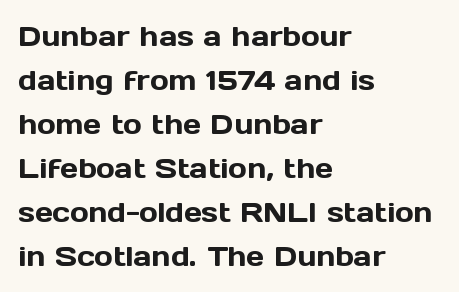
Q: Is the text italic (slanted)? A: No, it is upright.
Q: Is the typeface a serif or a sans-serif typeface? A: Sans-serif.
Q: Is the text underlined? A: No.
Q: How is the paragraph aligned? A: Left-aligned.
Q: Is the spacing between letters normal or unusually wide? A: Normal.
Q: Is the spacing between lines tight, normal or loose? A: Normal.
Q: Width (condensed, normal, or wide)? A: Normal.
Q: x-height? A: Medium.
Q: Monospaced? A: No.
